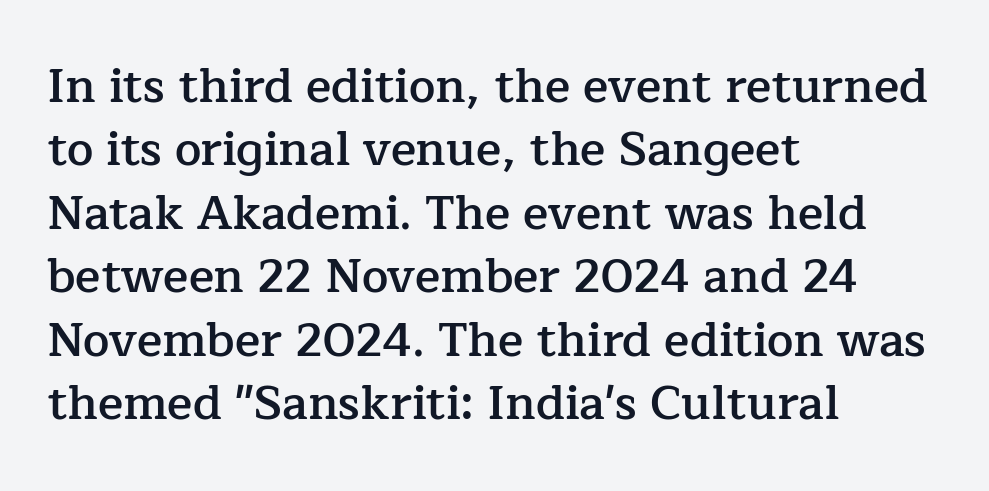
Q: Is the text bold? A: Semi-bold.
Q: Is the text italic (slanted)? A: No, it is upright.
Q: Is the typeface a serif or a sans-serif typeface? A: Serif.
Q: Is the text underlined? A: No.
Q: How is the paragraph aligned? A: Left-aligned.
Q: Is the spacing between letters normal or unusually wide? A: Normal.
Q: Is the spacing between lines tight, normal or loose? A: Normal.
Q: Width (condensed, normal, or wide)? A: Normal.
Q: Stroke contrast? A: Low.
Q: x-height? A: Medium.
Q: Monospaced? A: No.
